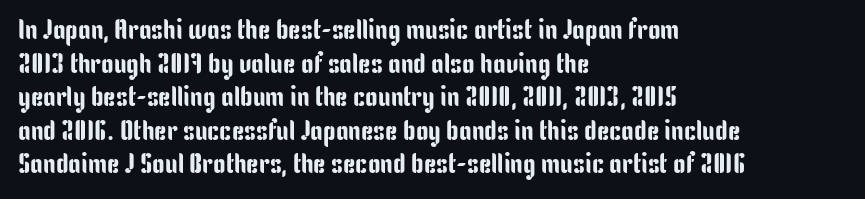
{"serif": "no", "italic": "no", "width": "condensed", "stroke_contrast": "low", "x_height": "medium", "monospaced": "no", "underline": "no", "align": "left", "line_spacing_ratio": 1.2, "letter_spacing": "normal", "letter_spacing_em": 0.0, "glyph_px": 28}
